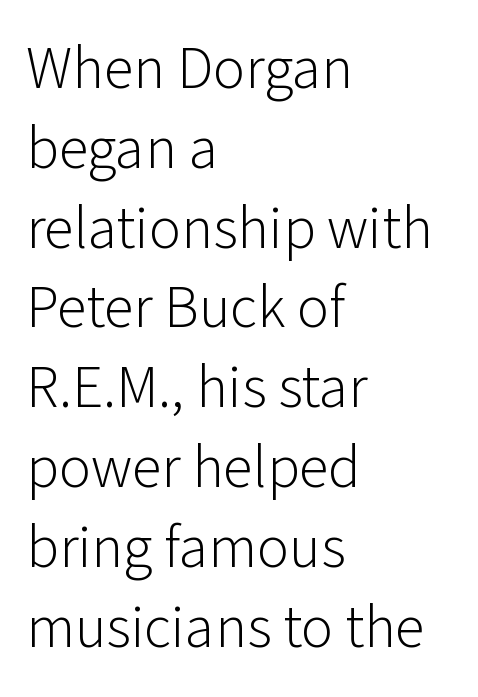
{"serif": "no", "italic": "no", "bold": "no", "weight": "light", "width": "normal", "stroke_contrast": "low", "x_height": "medium", "monospaced": "no", "underline": "no", "align": "left", "line_spacing": "normal", "line_spacing_ratio": 1.33, "letter_spacing": "normal", "letter_spacing_em": 0.0, "glyph_px": 60}
